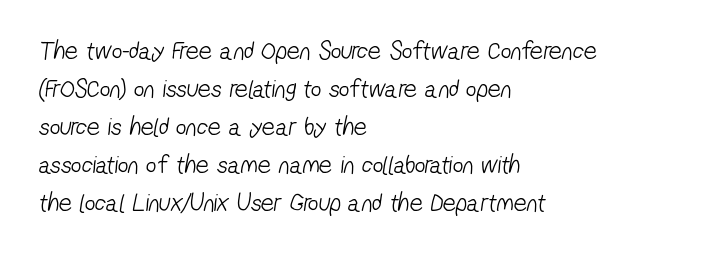
Q: Is the text bold? A: No.
Q: Is the text underlined? A: No.
Q: How is the paragraph aligned? A: Left-aligned.
Q: Is the spacing between letters normal or unusually wide? A: Normal.
Q: Is the spacing between lines tight, normal or loose? A: Normal.
